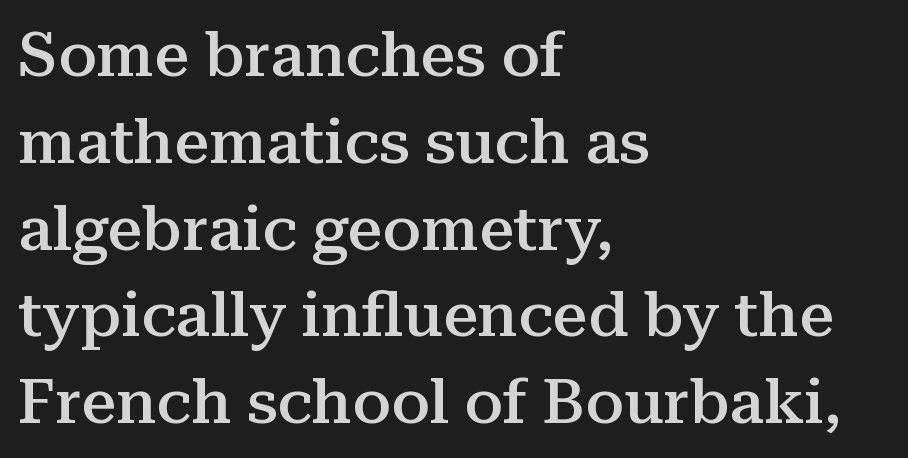
{"serif": "yes", "italic": "no", "bold": "semi", "weight": "semibold", "width": "normal", "stroke_contrast": "medium", "x_height": "medium", "monospaced": "no", "underline": "no", "align": "left", "line_spacing": "normal", "line_spacing_ratio": 1.4, "letter_spacing": "normal", "letter_spacing_em": 0.0, "glyph_px": 62}
